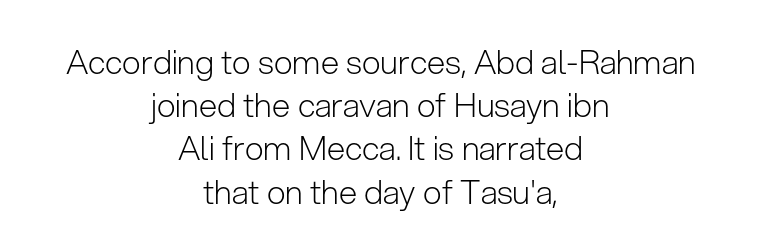
{"serif": "no", "italic": "no", "bold": "no", "weight": "light", "width": "normal", "stroke_contrast": "low", "x_height": "medium", "monospaced": "no", "underline": "no", "align": "center", "line_spacing": "normal", "line_spacing_ratio": 1.31, "letter_spacing": "normal", "letter_spacing_em": 0.0, "glyph_px": 33}
